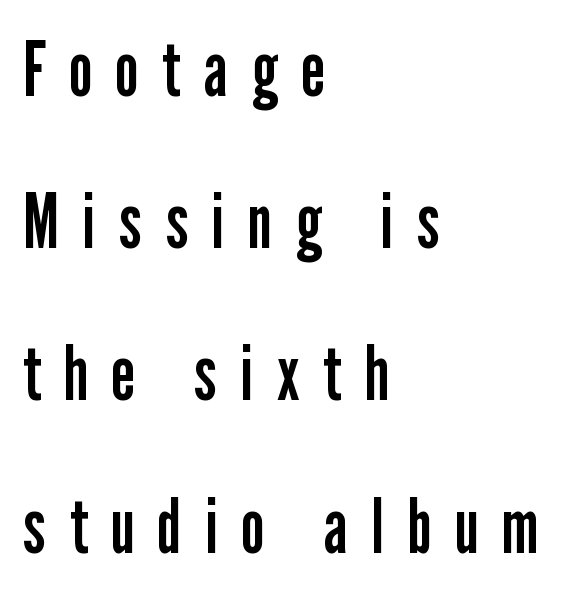
The image shows 75 px regular-weight, condensed sans-serif type, upright; set left-aligned, loose line spacing (2.03x), unusually wide letter spacing (+0.32 em), not underlined; low stroke contrast and a medium x-height.
